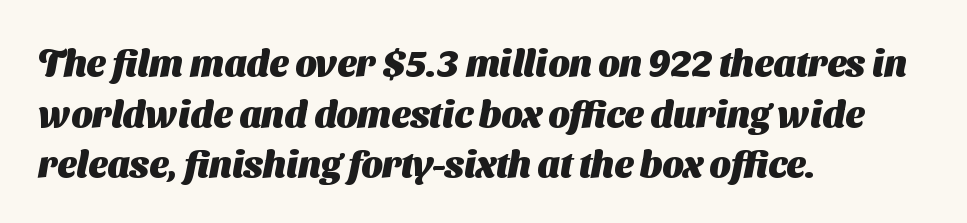
{"serif": "no", "bold": "yes", "weight": "heavy", "width": "normal", "stroke_contrast": "medium", "x_height": "medium", "monospaced": "no", "underline": "no", "align": "left", "line_spacing": "normal", "line_spacing_ratio": 1.37, "letter_spacing": "normal", "letter_spacing_em": 0.0, "glyph_px": 37}
